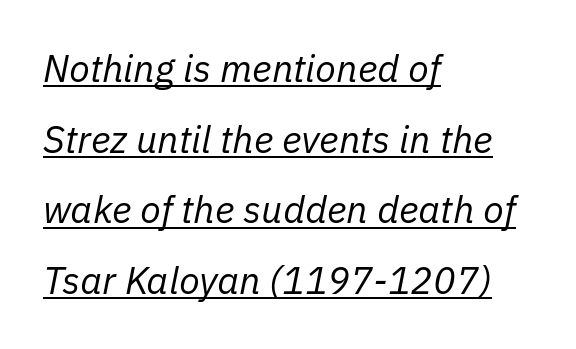
Q: Is the text bold? A: No.
Q: Is the text italic (slanted)? A: Yes, it leans right by about 11 degrees.
Q: Is the text underlined? A: Yes.
Q: How is the paragraph aligned? A: Left-aligned.
Q: Is the spacing between letters normal or unusually wide? A: Normal.
Q: Width (condensed, normal, or wide)? A: Normal.
Q: Stroke contrast? A: Low.
Q: x-height? A: Medium.
Q: Monospaced? A: No.
